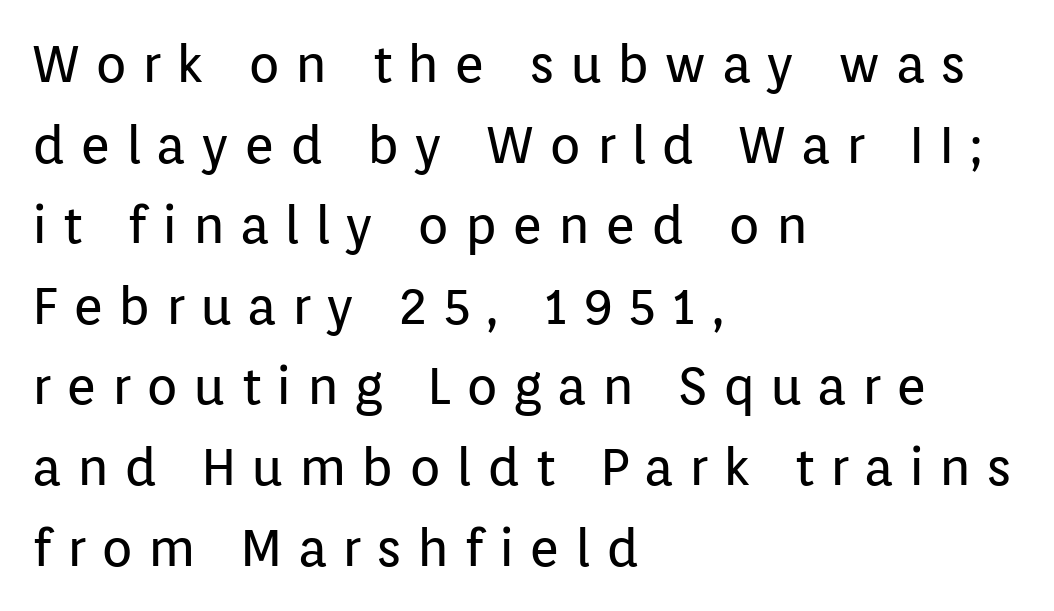
The image shows 52 px regular-weight sans-serif type, upright; set left-aligned, normal line spacing (1.55x), unusually wide letter spacing (+0.29 em), not underlined; low stroke contrast and a medium x-height.
